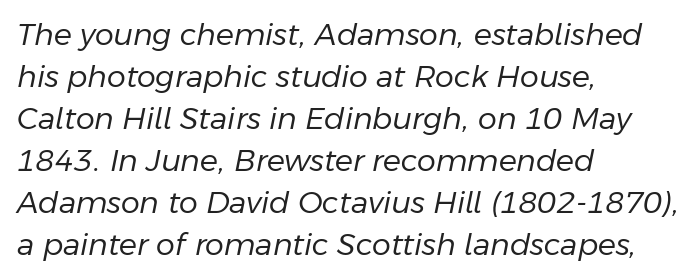
How are the letters spaced? Ordinarily, with no added tracking. The weight tops out at a normal text grade. Letters rest on an invisible, unmarked baseline. Casual observation: everything's shoved over to the left. Style check: oblique. The lines sit at an ordinary, default distance from one another.
